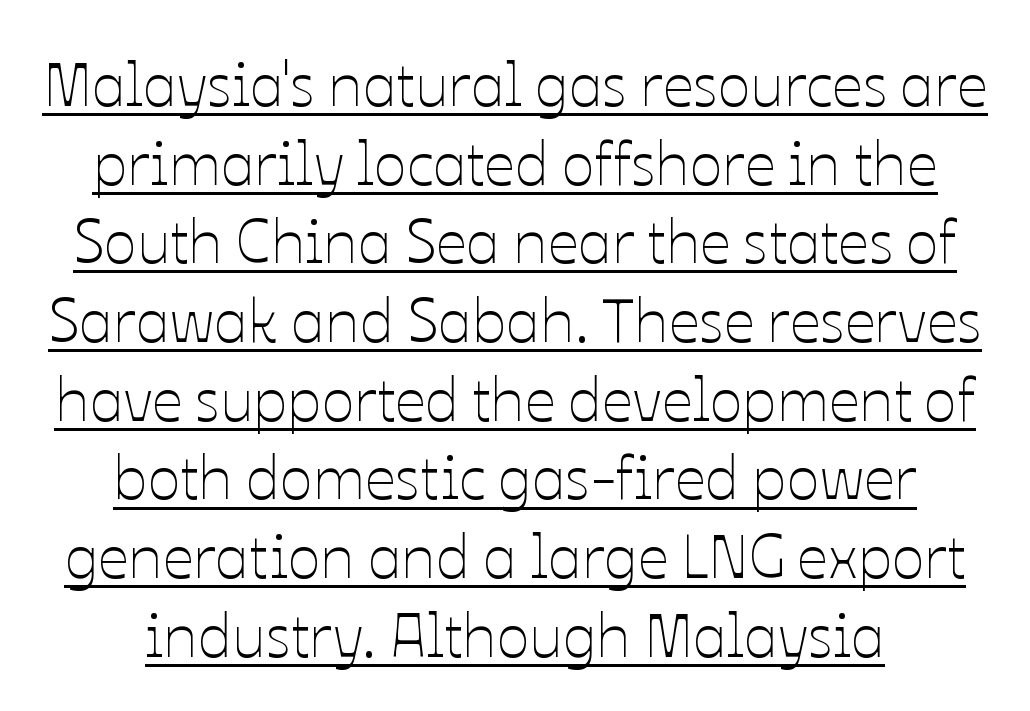
Unlike italic type, these characters show no tilt at all. The letters advance in unequal steps, a hallmark of proportional type. Emphasis is given by a line drawn under the lettering. Nobody touched the tracking dial on this one. No chunkiness to these letters — they're not bold. If you measured baseline to baseline, you'd find a middling distance.
